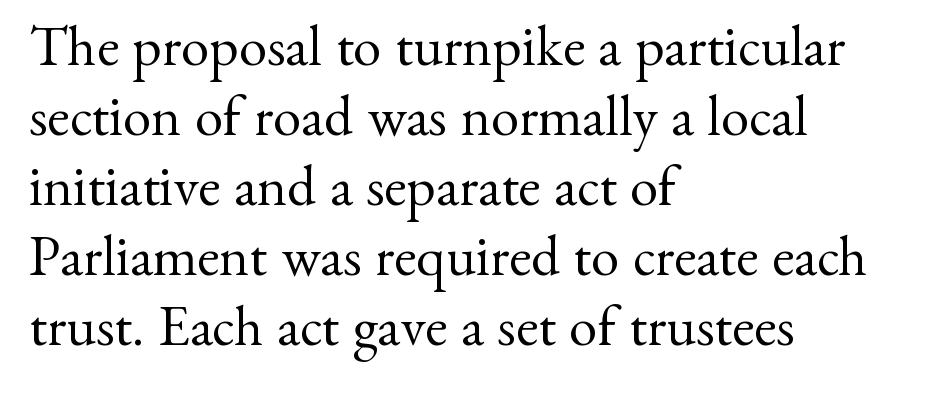
The image shows 57 px regular-weight serif type, upright; set left-aligned, line spacing 1.23x, normal letter spacing, not underlined; medium stroke contrast and a small x-height.
